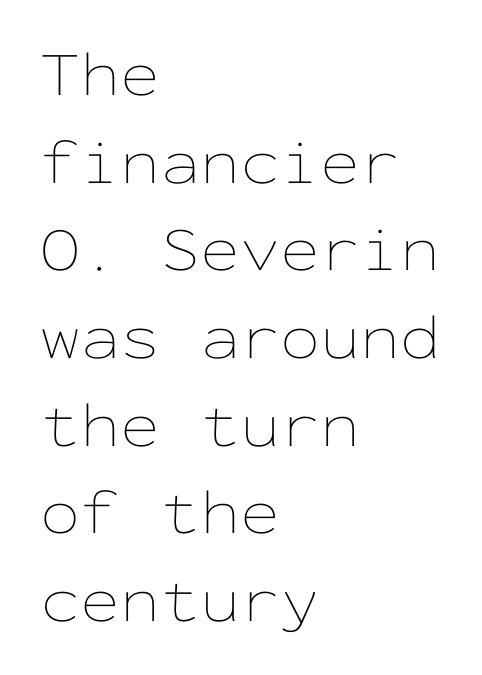
{"italic": "no", "bold": "no", "weight": "thin", "width": "wide", "stroke_contrast": "low", "x_height": "medium", "monospaced": "yes", "underline": "no", "align": "left", "line_spacing": "normal", "line_spacing_ratio": 1.37, "letter_spacing": "normal", "letter_spacing_em": 0.0, "glyph_px": 64}
